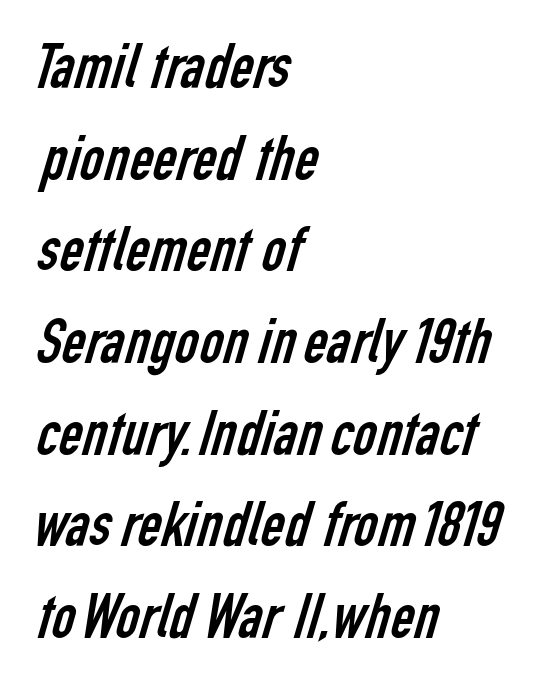
{"serif": "no", "bold": "no", "weight": "regular", "width": "condensed", "stroke_contrast": "low", "x_height": "medium", "monospaced": "no", "underline": "no", "align": "left", "line_spacing": "normal", "line_spacing_ratio": 1.41, "letter_spacing": "normal", "letter_spacing_em": 0.0, "glyph_px": 65}
